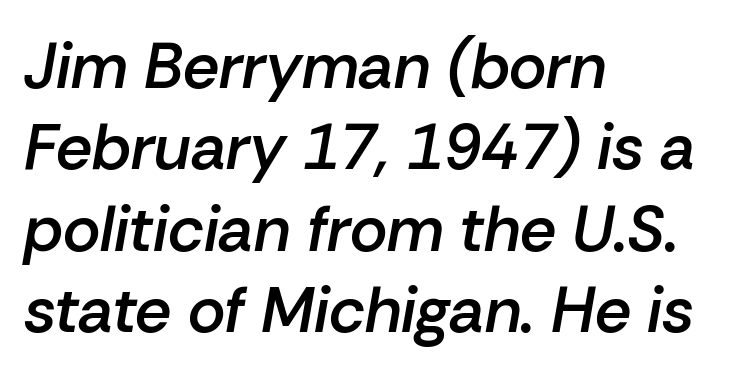
Q: Is the text bold? A: Semi-bold.
Q: Is the text italic (slanted)? A: Yes, it leans right by about 10 degrees.
Q: Is the text underlined? A: No.
Q: How is the paragraph aligned? A: Left-aligned.
Q: Is the spacing between letters normal or unusually wide? A: Normal.
Q: Is the spacing between lines tight, normal or loose? A: Normal.
Q: Width (condensed, normal, or wide)? A: Normal.
Q: Stroke contrast? A: Low.
Q: x-height? A: Medium.
Q: Monospaced? A: No.
